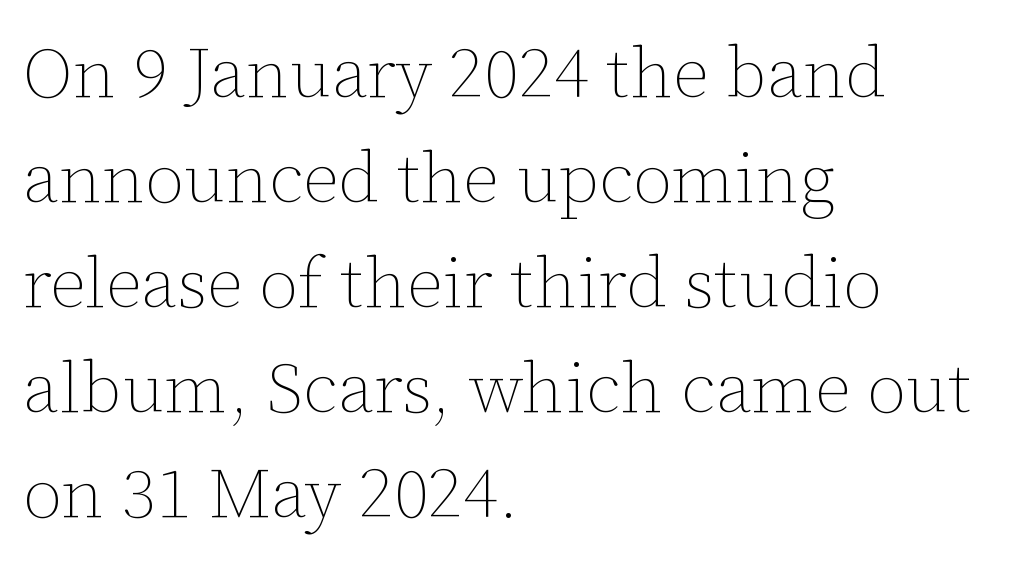
Q: Is the text bold? A: No.
Q: Is the text italic (slanted)? A: No, it is upright.
Q: Is the text underlined? A: No.
Q: How is the paragraph aligned? A: Left-aligned.
Q: Is the spacing between letters normal or unusually wide? A: Normal.
Q: Is the spacing between lines tight, normal or loose? A: Normal.
Q: Width (condensed, normal, or wide)? A: Normal.
Q: Stroke contrast? A: Low.
Q: x-height? A: Medium.
Q: Monospaced? A: No.
